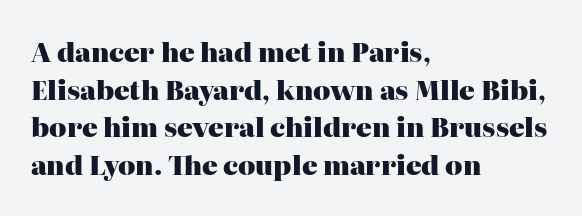
The image shows 26 px bold type, upright; set left-aligned, normal line spacing (1.45x), normal letter spacing, not underlined.
